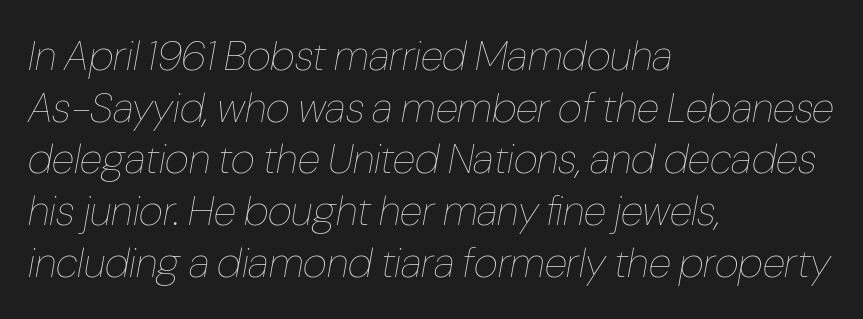
{"italic": "yes", "lean": "right", "slant_degrees": 10, "bold": "no", "weight": "thin", "width": "condensed", "stroke_contrast": "low", "x_height": "medium", "monospaced": "no", "underline": "no", "align": "left", "line_spacing_ratio": 1.23, "letter_spacing": "normal", "letter_spacing_em": 0.0, "glyph_px": 42}
